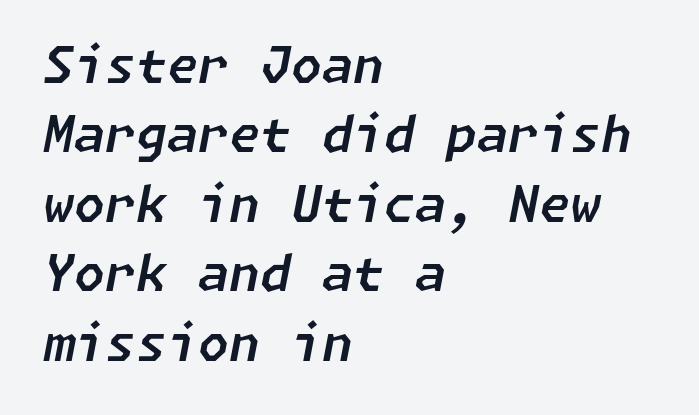
{"italic": "yes", "lean": "right", "slant_degrees": 11, "width": "normal", "stroke_contrast": "low", "x_height": "medium", "underline": "no", "align": "left", "line_spacing": "normal", "line_spacing_ratio": 1.39, "letter_spacing": "normal", "letter_spacing_em": 0.0, "glyph_px": 50}
